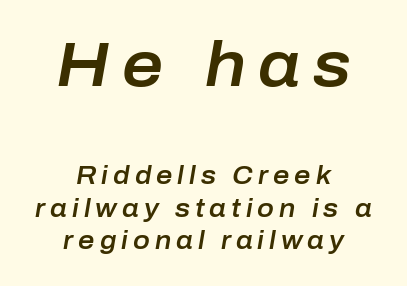
{"italic": "yes", "lean": "right", "slant_degrees": 10, "width": "normal", "stroke_contrast": "low", "x_height": "medium", "monospaced": "no", "underline": "no", "align": "center", "line_spacing": "normal", "line_spacing_ratio": 1.3, "letter_spacing": "wide", "letter_spacing_em": 0.2, "larger_block": "first", "size_ratio": 2.52, "glyph_px": 63}
